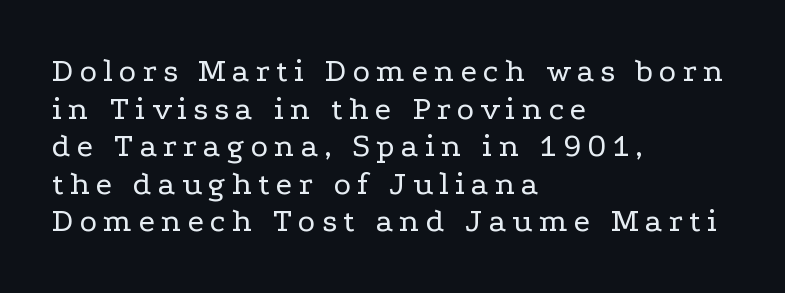
The image shows 33 px regular-weight, wide serif type, upright; set left-aligned, tight line spacing (1.14x), not underlined; low stroke contrast and a medium x-height.
